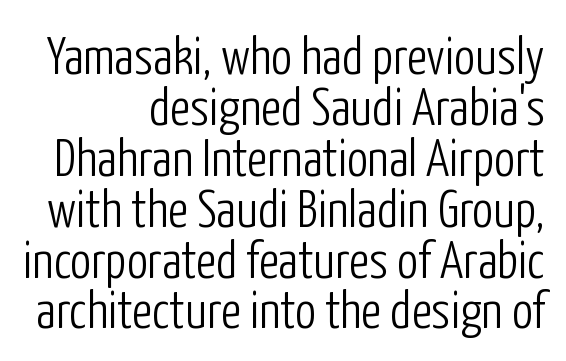
The passage shown stacks its lines with hardly any gap. Here the designer chose a conventional face with non-uniform glyph widths. Summary of weight: not heavy and not bold. Tracking value appears to be zero — textbook default spacing. Letterform terminals end flat and unadorned throughout the passage. Glance below the letters and you will spot only blank space.
